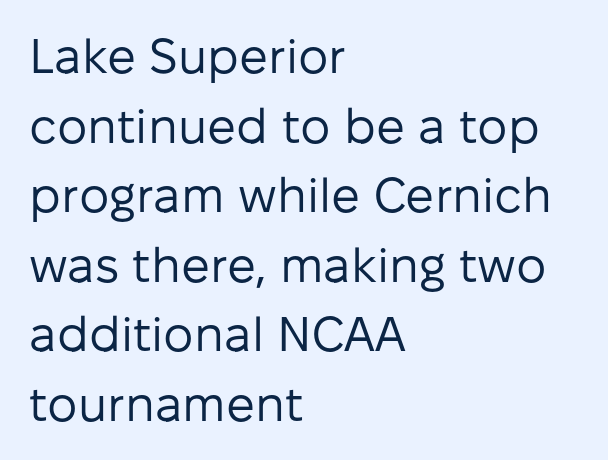
Q: Is the text bold? A: No.
Q: Is the text italic (slanted)? A: No, it is upright.
Q: Is the typeface a serif or a sans-serif typeface? A: Sans-serif.
Q: Is the text underlined? A: No.
Q: How is the paragraph aligned? A: Left-aligned.
Q: Is the spacing between letters normal or unusually wide? A: Normal.
Q: Is the spacing between lines tight, normal or loose? A: Normal.
Q: Width (condensed, normal, or wide)? A: Normal.
Q: Stroke contrast? A: Low.
Q: x-height? A: Medium.
Q: Monospaced? A: No.
